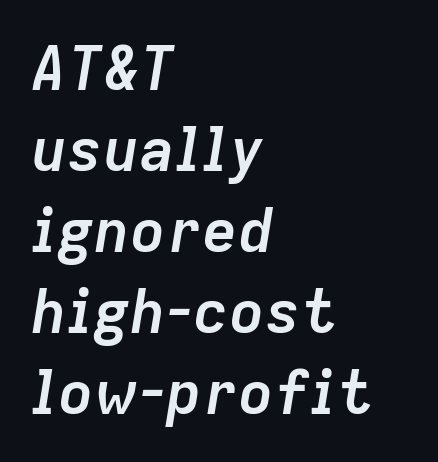
{"italic": "yes", "lean": "right", "slant_degrees": 9, "bold": "yes", "weight": "semibold", "width": "normal", "stroke_contrast": "low", "x_height": "medium", "monospaced": "no", "underline": "no", "align": "left", "line_spacing": "normal", "line_spacing_ratio": 1.35, "letter_spacing": "normal", "letter_spacing_em": 0.0, "glyph_px": 60}
